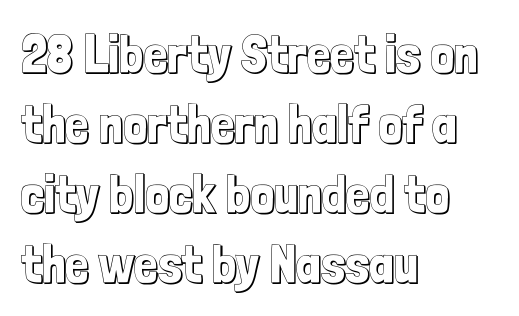
Nobody drew a line under any word here. The leading is moderate, giving the passage an even texture. Every row of glyphs begins at an identical x-position on the left. Does the lettering tilt? It doesn't — this is upright. Note the varied advance widths — an 'i' is clearly narrower than an 'm'.
